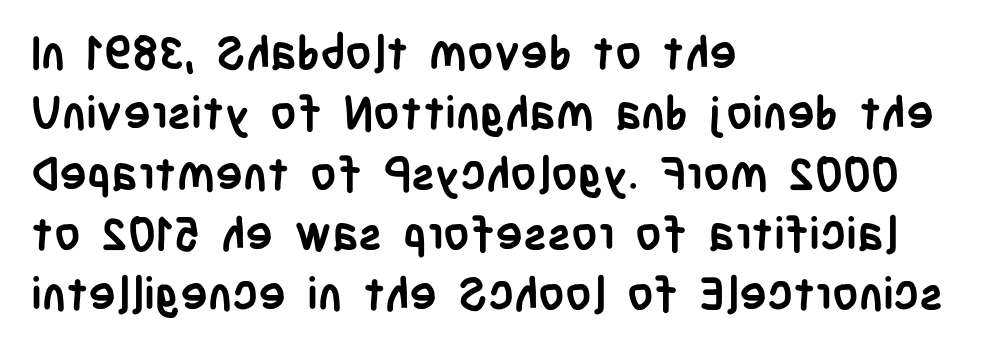
A dark, heavy texture on the line: the type is bold. Characters follow at the spacing the type designer built in. The paragraph shown leans on its left margin. A normal amount of white space separates one row of letters from the next.
